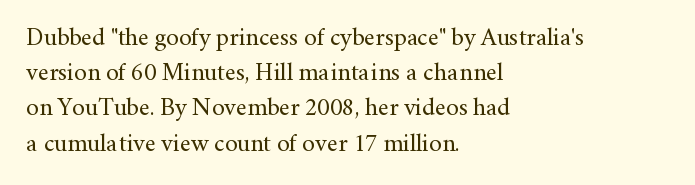
The image shows 25 px text type, upright; set left-aligned, normal line spacing (1.41x), normal letter spacing, not underlined.
